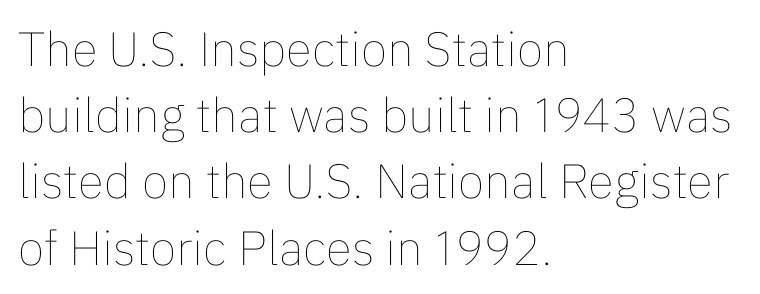
The image shows 48 px thin type, upright; set left-aligned, normal line spacing (1.38x), normal letter spacing, not underlined; low stroke contrast and a medium x-height.
